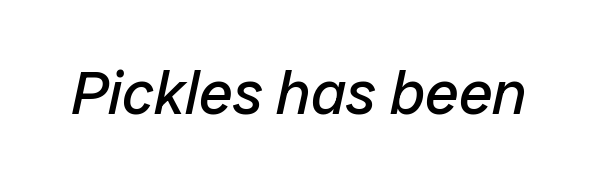
{"italic": "yes", "lean": "right", "slant_degrees": 12, "bold": "no", "weight": "regular", "width": "normal", "stroke_contrast": "low", "x_height": "medium", "monospaced": "no", "underline": "no", "letter_spacing": "normal", "letter_spacing_em": 0.0, "glyph_px": 61}
